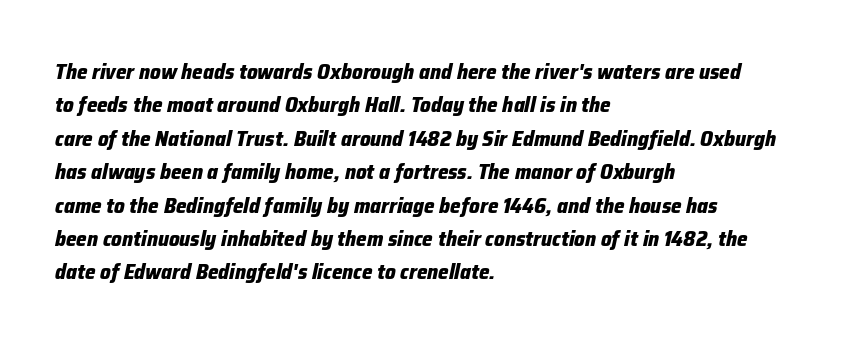
Honestly, the letter spacing is just normal — you wouldn't notice it. This sample is left-justified, so line endings fall wherever the words run out. Does the lettering tilt? It does — this is italic. The designer left line spacing at the default. Descenders hang freely into open space.
